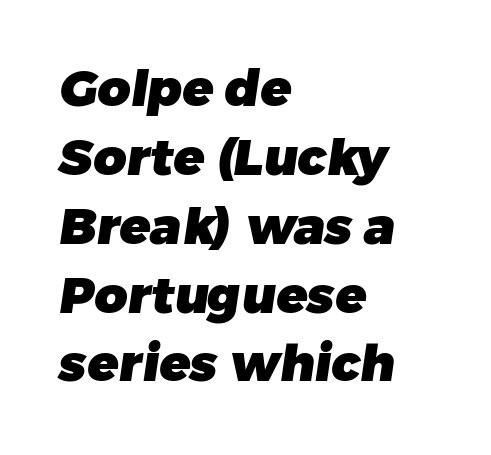
Q: Is the text bold? A: Yes.
Q: Is the typeface a serif or a sans-serif typeface? A: Sans-serif.
Q: Is the text underlined? A: No.
Q: How is the paragraph aligned? A: Left-aligned.
Q: Is the spacing between letters normal or unusually wide? A: Normal.
Q: Is the spacing between lines tight, normal or loose? A: Normal.
Q: Width (condensed, normal, or wide)? A: Normal.
Q: Stroke contrast? A: Low.
Q: x-height? A: Medium.
Q: Monospaced? A: No.
